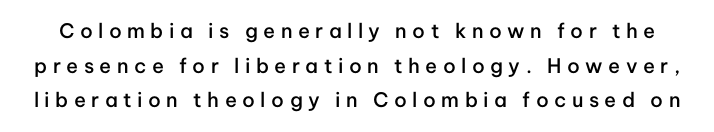
{"italic": "no", "bold": "semi", "underline": "no", "line_spacing_ratio": 1.73, "letter_spacing": "wide", "letter_spacing_em": 0.27, "glyph_px": 20}
